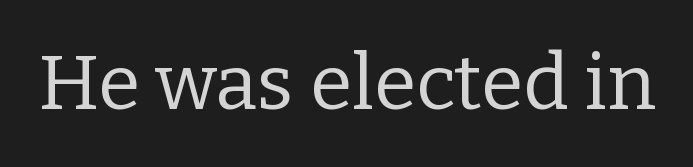
Q: Is the text bold? A: No.
Q: Is the text italic (slanted)? A: No, it is upright.
Q: Is the typeface a serif or a sans-serif typeface? A: Serif.
Q: Is the text underlined? A: No.
Q: Is the spacing between letters normal or unusually wide? A: Normal.
Q: Width (condensed, normal, or wide)? A: Normal.
Q: Stroke contrast? A: Low.
Q: x-height? A: Medium.
Q: Monospaced? A: No.
